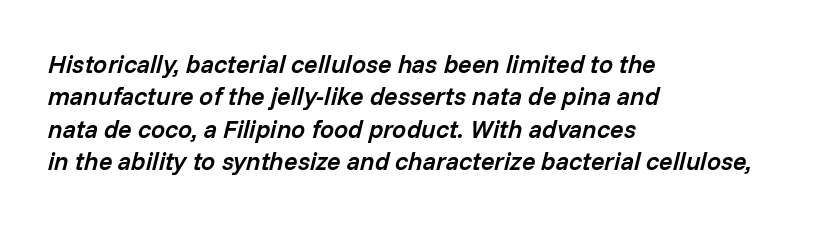
The image shows 25 px text type, italic (leaning right); set left-aligned, normal line spacing (1.3x), normal letter spacing, not underlined.
